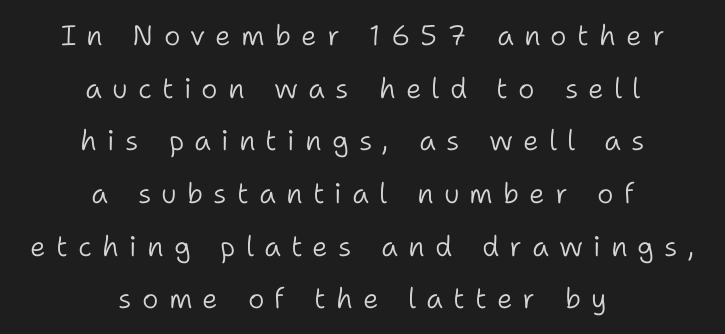
Q: Is the text bold? A: No.
Q: Is the text italic (slanted)? A: No, it is upright.
Q: Is the typeface a serif or a sans-serif typeface? A: Sans-serif.
Q: Is the text underlined? A: No.
Q: How is the paragraph aligned? A: Centered.
Q: Is the spacing between letters normal or unusually wide? A: Unusually wide.
Q: Width (condensed, normal, or wide)? A: Normal.
Q: Stroke contrast? A: Low.
Q: x-height? A: Medium.
Q: Monospaced? A: No.
